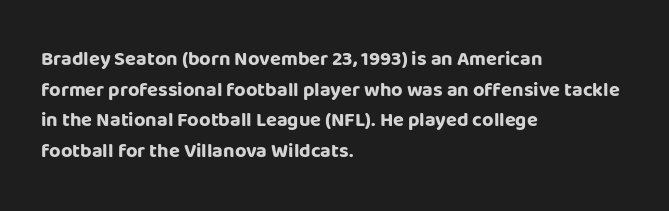
Q: Is the text bold? A: Yes.
Q: Is the text italic (slanted)? A: No, it is upright.
Q: Is the text underlined? A: No.
Q: How is the paragraph aligned? A: Left-aligned.
Q: Is the spacing between letters normal or unusually wide? A: Normal.
Q: Is the spacing between lines tight, normal or loose? A: Normal.
